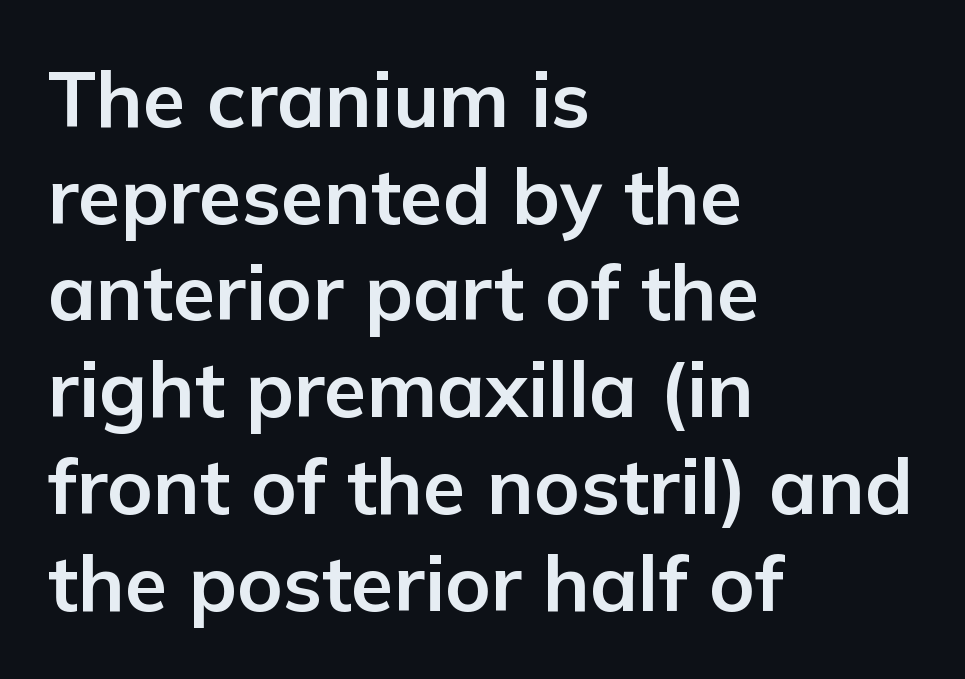
The image shows 78 px bold sans-serif type, upright; set left-aligned, line spacing 1.24x, normal letter spacing, not underlined; low stroke contrast and a medium x-height.
